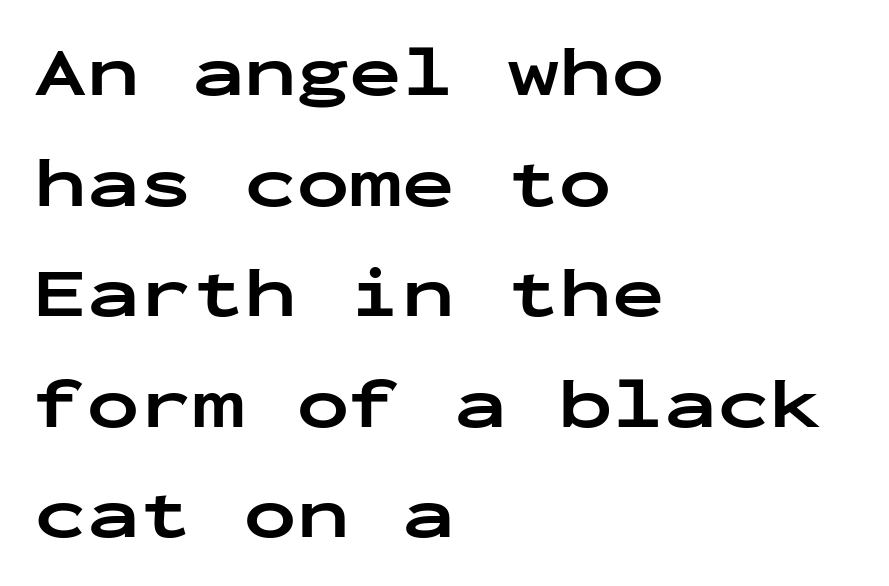
The image shows 70 px bold, wide sans-serif type, upright, monospaced; set left-aligned, normal line spacing (1.58x), normal letter spacing, not underlined; low stroke contrast and a medium x-height.
